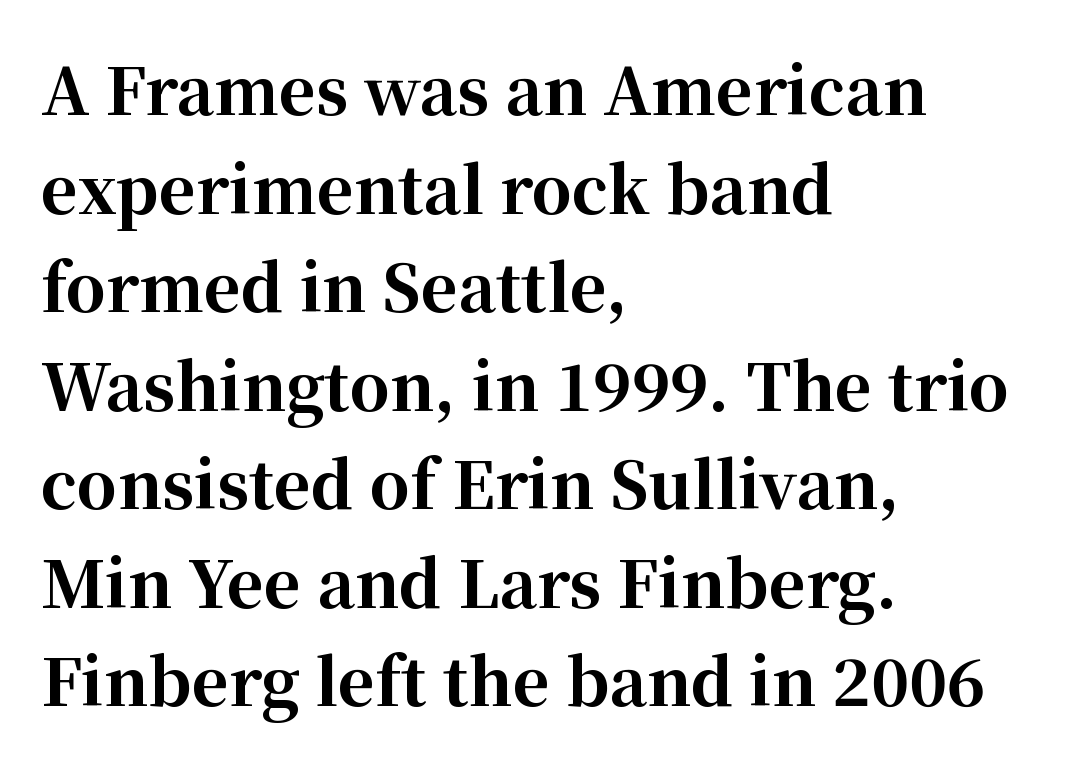
Q: Is the text bold? A: Yes.
Q: Is the text italic (slanted)? A: No, it is upright.
Q: Is the typeface a serif or a sans-serif typeface? A: Serif.
Q: Is the text underlined? A: No.
Q: How is the paragraph aligned? A: Left-aligned.
Q: Is the spacing between letters normal or unusually wide? A: Normal.
Q: Is the spacing between lines tight, normal or loose? A: Normal.
Q: Width (condensed, normal, or wide)? A: Normal.
Q: Stroke contrast? A: High.
Q: x-height? A: Medium.
Q: Monospaced? A: No.
